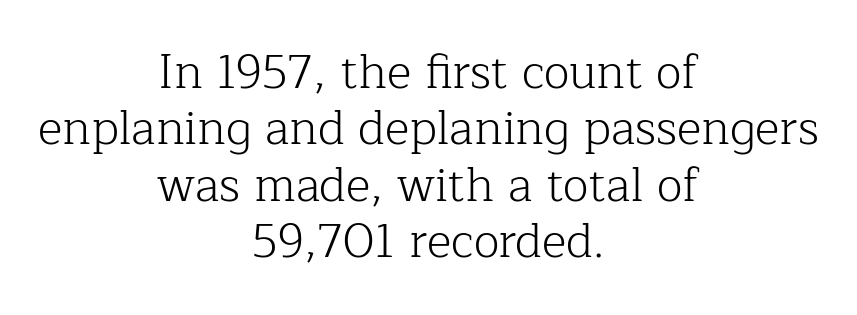
{"serif": "yes", "italic": "no", "bold": "no", "weight": "light", "width": "normal", "stroke_contrast": "low", "x_height": "medium", "monospaced": "no", "underline": "no", "align": "center", "line_spacing_ratio": 1.2, "letter_spacing": "normal", "letter_spacing_em": 0.0, "glyph_px": 47}
